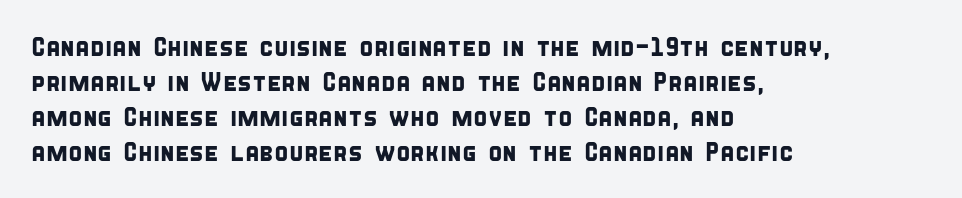
The image shows 26 px text type; set left-aligned, normal line spacing (1.34x), normal letter spacing, not underlined.
